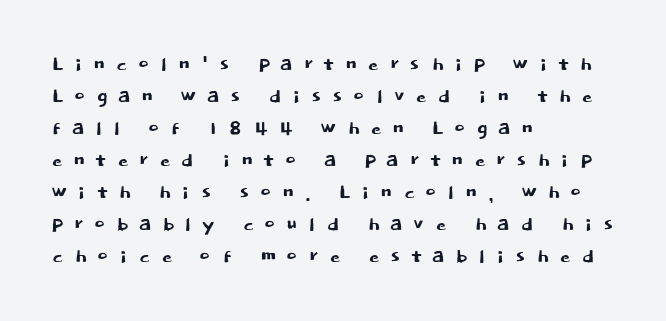
The image shows 26 px text type, upright; set left-aligned, line spacing 1.23x, unusually wide letter spacing (+0.39 em), not underlined.
